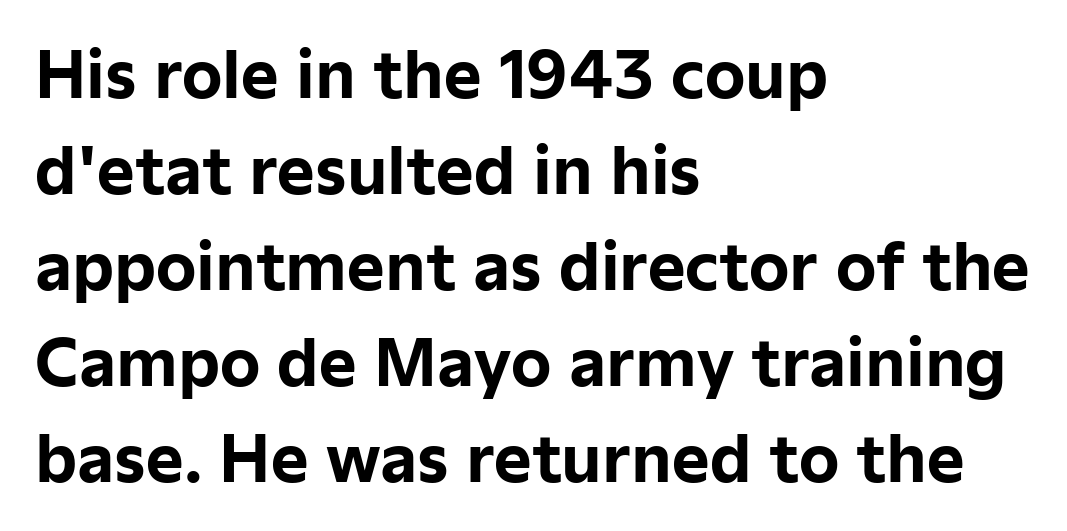
{"serif": "no", "italic": "no", "bold": "yes", "weight": "bold", "width": "normal", "stroke_contrast": "low", "x_height": "medium", "monospaced": "no", "underline": "no", "align": "left", "line_spacing": "normal", "line_spacing_ratio": 1.5, "letter_spacing": "normal", "letter_spacing_em": 0.0, "glyph_px": 64}
